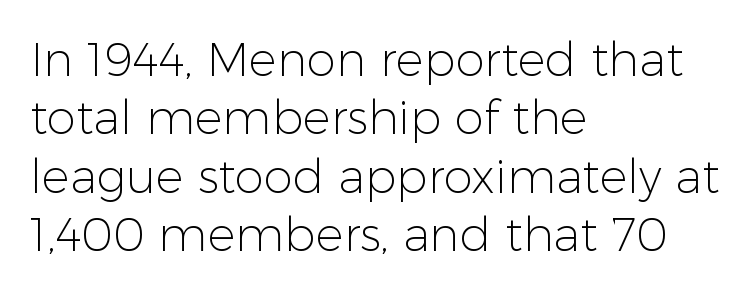
The image shows 47 px light sans-serif type, upright; set left-aligned, line spacing 1.24x, normal letter spacing, not underlined; low stroke contrast and a medium x-height.
